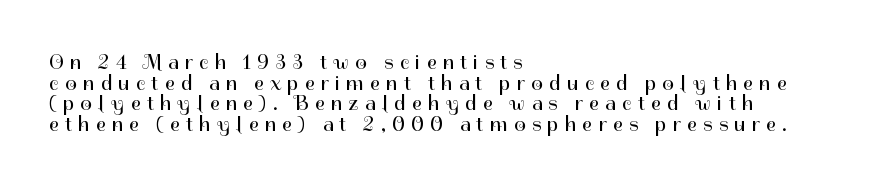
The image shows 21 px text type, upright; set left-aligned, tight line spacing (0.98x), unusually wide letter spacing (+0.3 em), not underlined.
